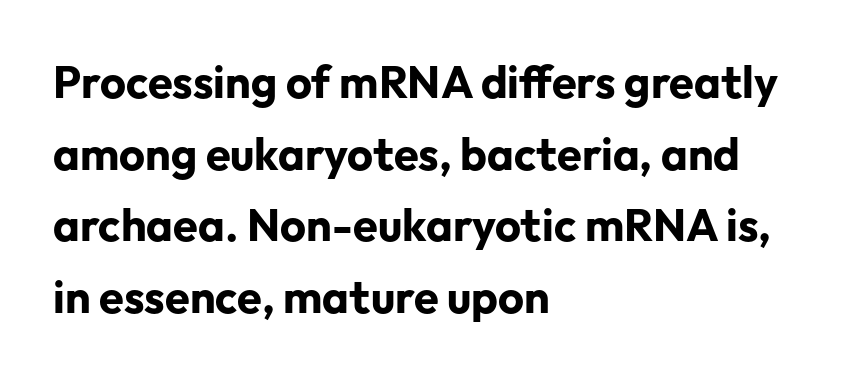
Horizontally, the lines are justified to the leading edge only. Strong, thick strokes mark this as bold type. Nobody drew a line under any word here. No extra tracking has been applied to these lines. Serifs: no, the terminals of the letterforms are clean.
